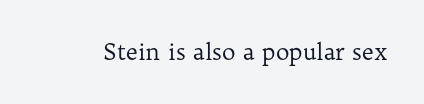
Q: Is the text bold? A: No.
Q: Is the text italic (slanted)? A: No, it is upright.
Q: Is the text underlined? A: No.
Q: Is the spacing between letters normal or unusually wide? A: Normal.
